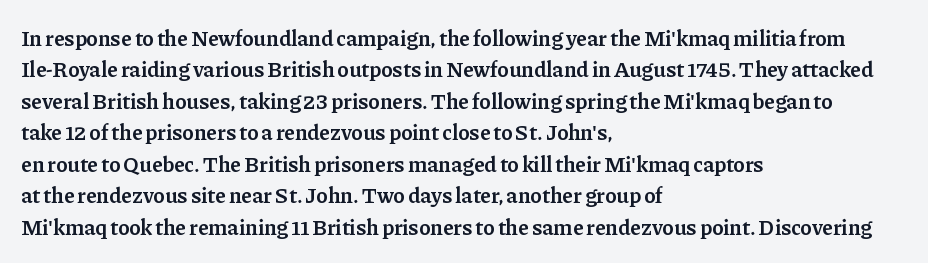
Successive baselines arrive at the customary interval. Horizontally, the lines are justified to the leading edge only. Short note: letters normally spaced. Emphasis by weight is partial: semibold. The gap between lines stays unmarked. Ordinary non-slanted type is in use.
